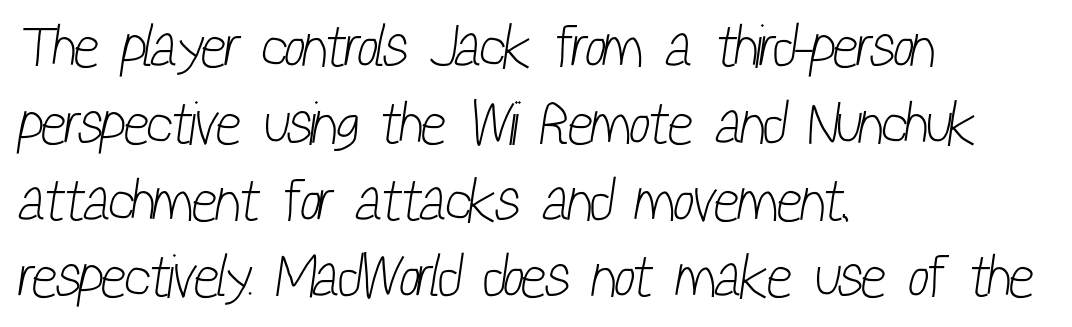
The image shows 60 px light, condensed sans-serif type; set left-aligned, normal line spacing (1.28x), normal letter spacing, not underlined; low stroke contrast and a medium x-height.
